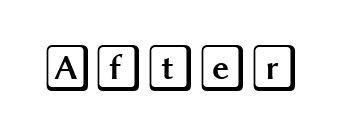
The letters sit at their default tracking, neither squeezed nor spread. Every stem runs plumb, perpendicular to the baseline. Lines of text with bare space underneath.
